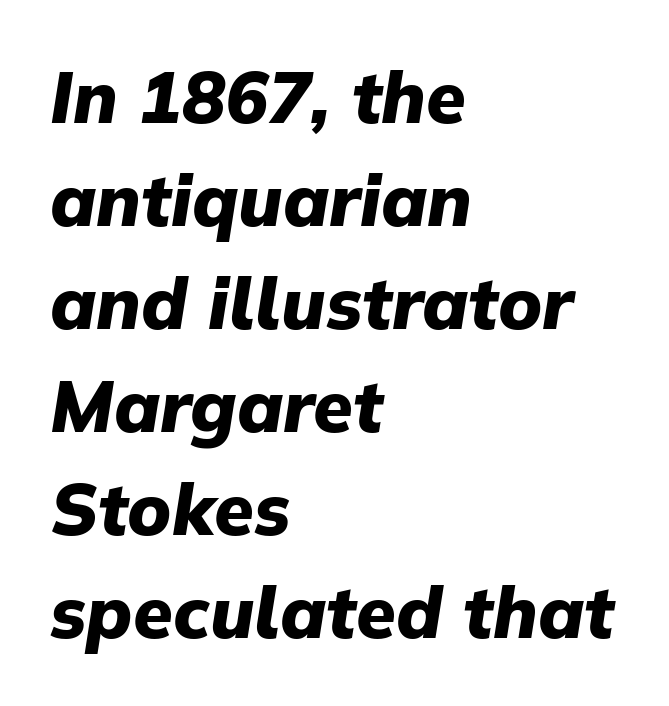
The image shows 72 px heavy type, italic (leaning right); set left-aligned, normal line spacing (1.43x), normal letter spacing, not underlined; low stroke contrast and a medium x-height.
